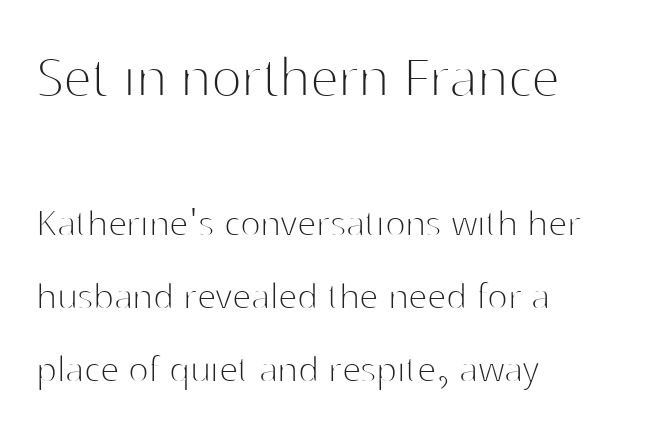
The image shows 64 px thin sans-serif type, upright; set left-aligned, normal line spacing (1.69x), normal letter spacing, not underlined; the first (top) block is 1.49x larger; high stroke contrast and a medium x-height.
